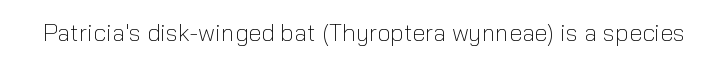
Q: Is the text bold? A: No.
Q: Is the text italic (slanted)? A: No, it is upright.
Q: Is the text underlined? A: No.
Q: Is the spacing between letters normal or unusually wide? A: Normal.
